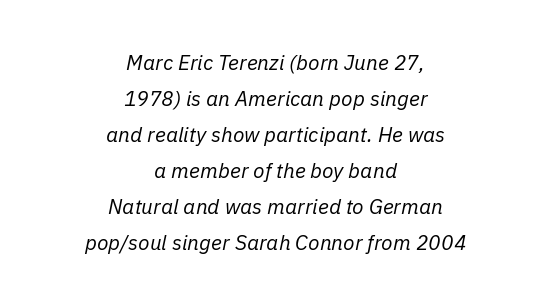
Q: Is the text bold? A: No.
Q: Is the text italic (slanted)? A: Yes, it leans right by about 11 degrees.
Q: Is the text underlined? A: No.
Q: How is the paragraph aligned? A: Centered.
Q: Is the spacing between letters normal or unusually wide? A: Normal.
